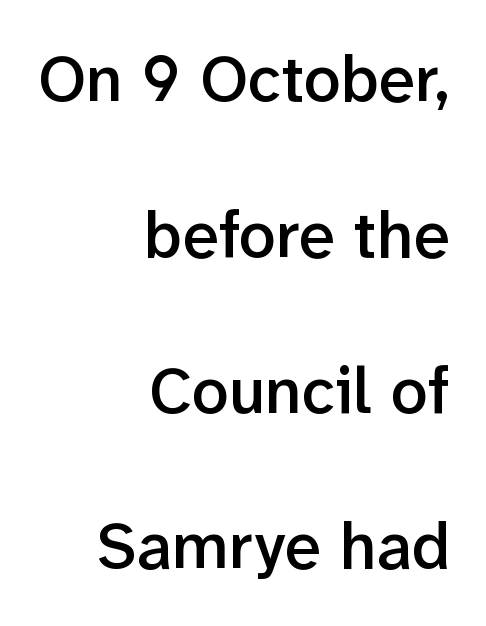
{"serif": "no", "italic": "no", "bold": "semi", "weight": "semibold", "width": "normal", "stroke_contrast": "low", "x_height": "medium", "monospaced": "no", "underline": "no", "align": "right", "line_spacing": "loose", "line_spacing_ratio": 2.36, "letter_spacing": "normal", "letter_spacing_em": 0.0, "glyph_px": 66}
